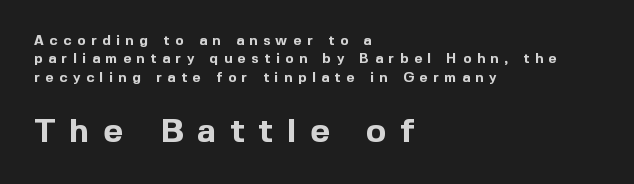
Q: Is the text bold? A: Yes.
Q: Is the text italic (slanted)? A: No, it is upright.
Q: Is the typeface a serif or a sans-serif typeface? A: Sans-serif.
Q: Is the text underlined? A: No.
Q: How is the paragraph aligned? A: Left-aligned.
Q: Is the spacing between letters normal or unusually wide? A: Unusually wide.
Q: Is the spacing between lines tight, normal or loose? A: Normal.
Q: Which block of text is set in a larger size, the first (top) or the second (bottom)? A: The second (bottom) one.
Q: Width (condensed, normal, or wide)? A: Normal.
Q: x-height? A: Medium.
Q: Monospaced? A: No.
